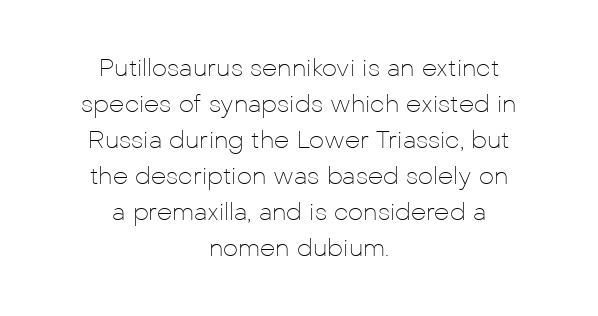
{"italic": "no", "bold": "no", "underline": "no", "align": "center", "line_spacing": "normal", "line_spacing_ratio": 1.5, "letter_spacing": "normal", "letter_spacing_em": 0.0, "glyph_px": 24}
